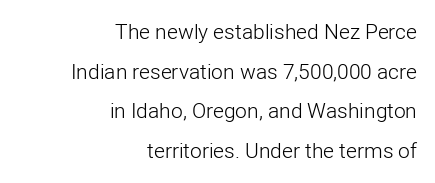
Q: Is the text bold? A: No.
Q: Is the text italic (slanted)? A: No, it is upright.
Q: Is the text underlined? A: No.
Q: How is the paragraph aligned? A: Right-aligned.
Q: Is the spacing between letters normal or unusually wide? A: Normal.
